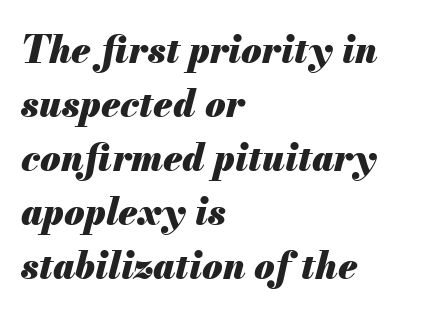
The image shows 37 px heavy type, italic (leaning right); set left-aligned, normal line spacing (1.46x), normal letter spacing, not underlined; medium stroke contrast and a small x-height.
